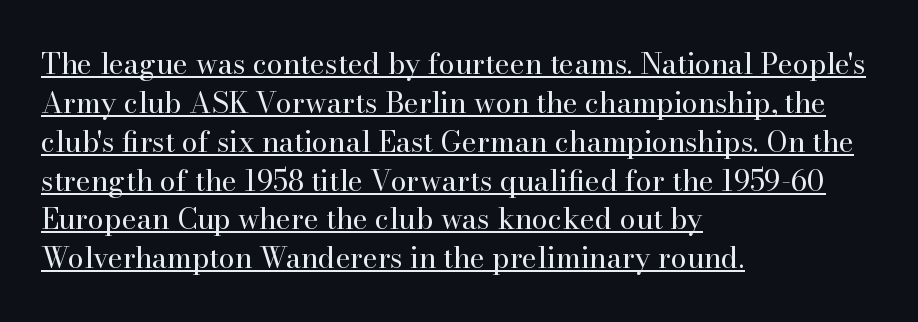
The image shows 29 px regular-weight serif type, upright; set left-aligned, normal line spacing (1.34x), normal letter spacing, underlined; high stroke contrast and a small x-height.
